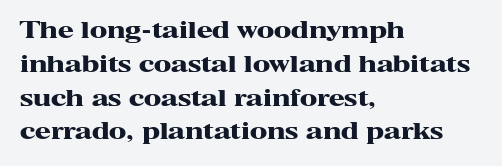
Bold? Absolutely — the strokes are thick and heavy. The setting favours the left margin, as ordinary paragraphs usually do. The font's upright variant was chosen for this text. A bare baseline throughout the passage. Vertical spacing — default.
